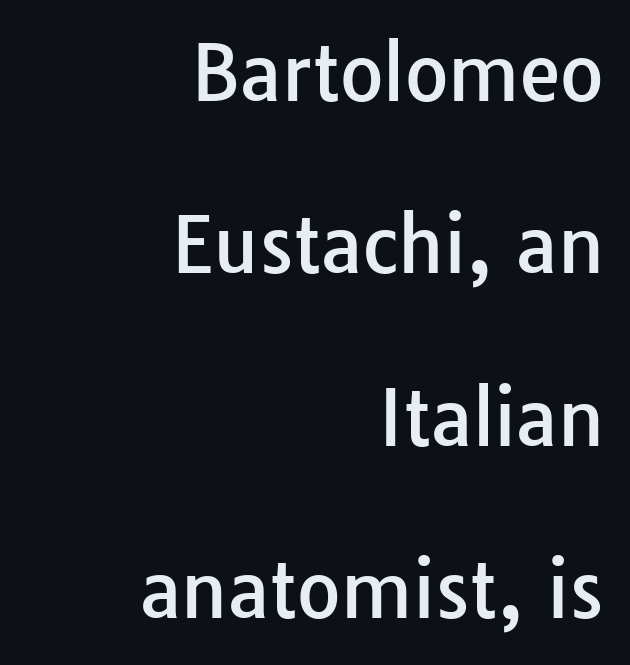
{"serif": "no", "italic": "no", "width": "normal", "stroke_contrast": "low", "x_height": "medium", "monospaced": "no", "underline": "no", "align": "right", "line_spacing": "loose", "line_spacing_ratio": 2.3, "letter_spacing": "normal", "letter_spacing_em": 0.0, "glyph_px": 75}
